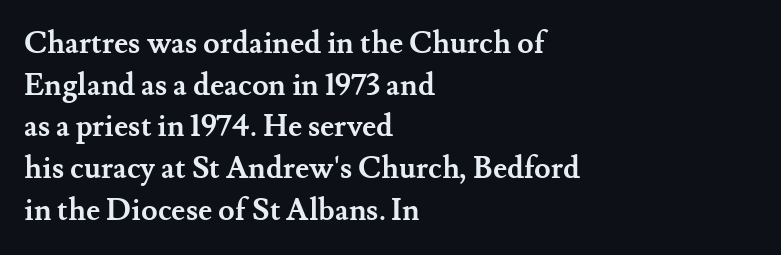
{"serif": "yes", "italic": "no", "bold": "yes", "weight": "semibold", "width": "normal", "stroke_contrast": "medium", "x_height": "small", "monospaced": "no", "underline": "no", "align": "left", "line_spacing": "normal", "line_spacing_ratio": 1.39, "letter_spacing": "normal", "letter_spacing_em": 0.0, "glyph_px": 30}
